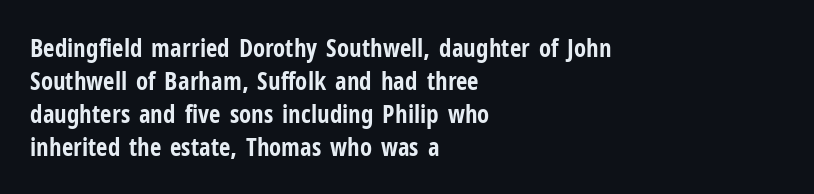
The image shows 25 px bold type, upright; set left-aligned, normal line spacing (1.32x), normal letter spacing, not underlined.
